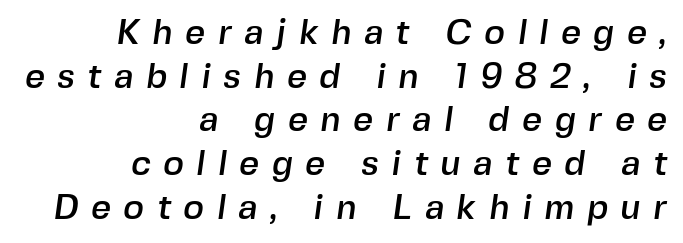
Q: Is the typeface a serif or a sans-serif typeface? A: Sans-serif.
Q: Is the text underlined? A: No.
Q: How is the paragraph aligned? A: Right-aligned.
Q: Is the spacing between letters normal or unusually wide? A: Unusually wide.
Q: Is the spacing between lines tight, normal or loose? A: Normal.
Q: Width (condensed, normal, or wide)? A: Normal.
Q: x-height? A: Medium.
Q: Monospaced? A: No.
